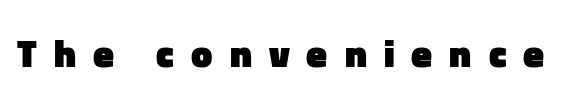
{"serif": "no", "italic": "no", "bold": "yes", "weight": "heavy", "width": "normal", "stroke_contrast": "low", "x_height": "medium", "monospaced": "no", "underline": "no", "letter_spacing": "wide", "letter_spacing_em": 0.45, "glyph_px": 38}
